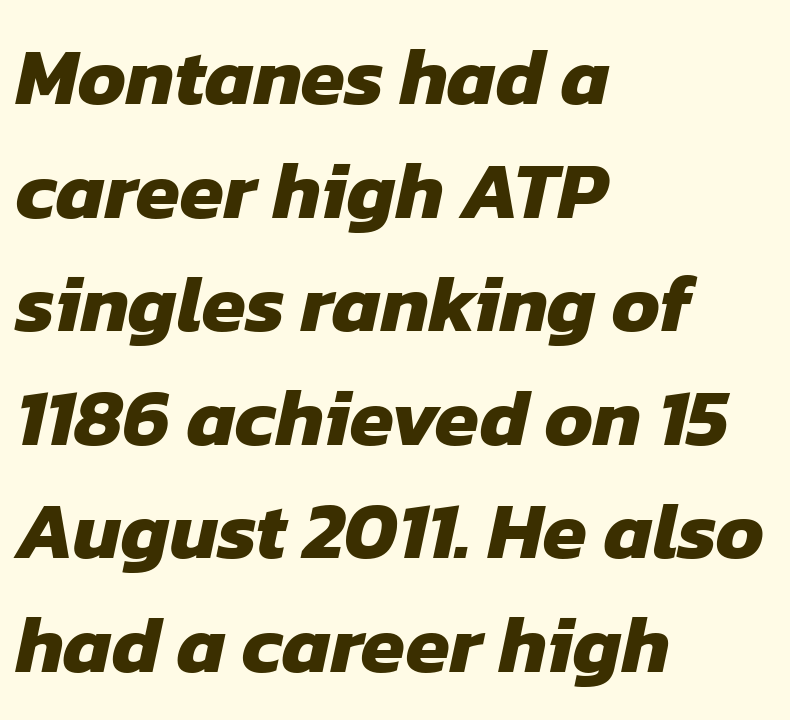
{"serif": "no", "bold": "yes", "weight": "heavy", "width": "normal", "stroke_contrast": "low", "x_height": "medium", "monospaced": "no", "underline": "no", "align": "left", "line_spacing": "normal", "line_spacing_ratio": 1.42, "letter_spacing": "normal", "letter_spacing_em": 0.0, "glyph_px": 80}
